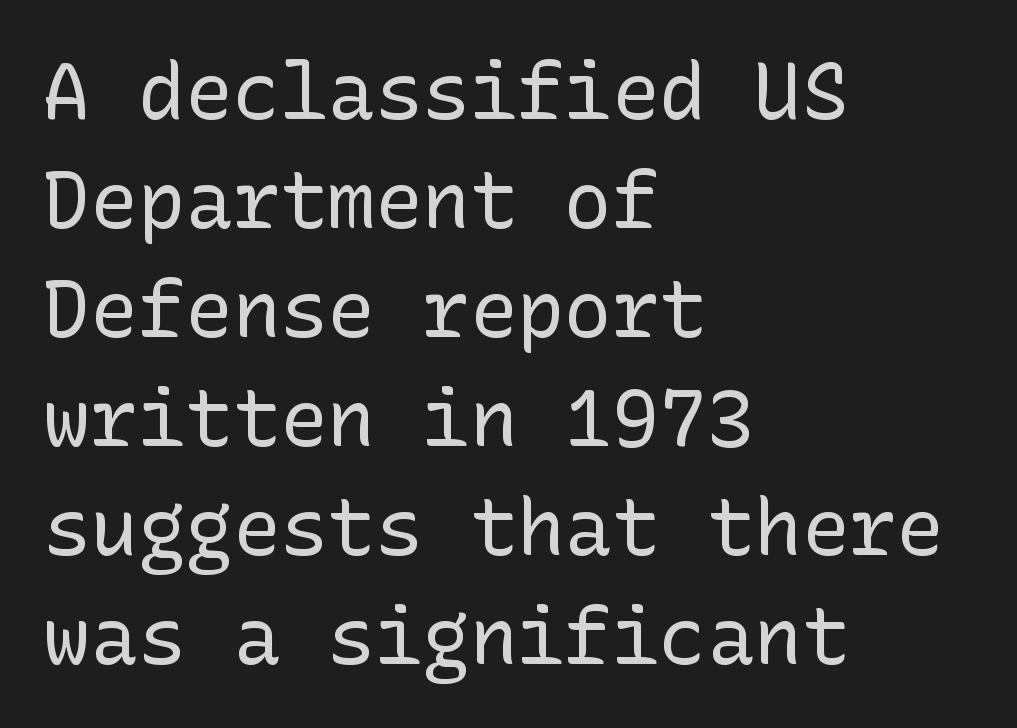
Italic? Not at all — the glyphs are vertical. The letterforms sit shoulder to shoulder at normal distance. Stems here are at most as thick as an everyday book face. The block of text has a typical density, with ordinary space between rows. Stroke terminals: plain, sans-serif.
